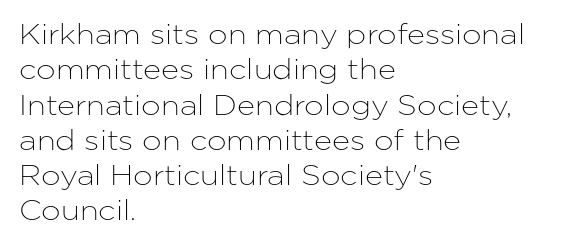
Q: Is the text italic (slanted)? A: No, it is upright.
Q: Is the typeface a serif or a sans-serif typeface? A: Sans-serif.
Q: Is the text underlined? A: No.
Q: How is the paragraph aligned? A: Left-aligned.
Q: Is the spacing between letters normal or unusually wide? A: Normal.
Q: Is the spacing between lines tight, normal or loose? A: Normal.
Q: Width (condensed, normal, or wide)? A: Normal.
Q: Stroke contrast? A: Low.
Q: x-height? A: Medium.
Q: Monospaced? A: No.
